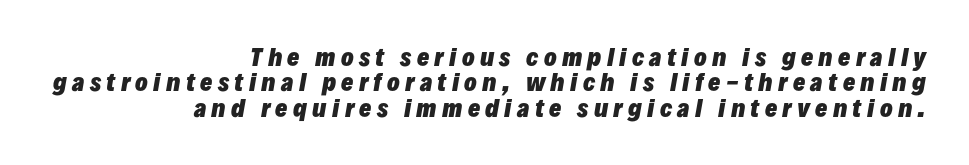
{"italic": "yes", "lean": "right", "slant_degrees": 10, "bold": "yes", "underline": "no", "align": "right", "line_spacing": "tight", "line_spacing_ratio": 1.1, "letter_spacing": "wide", "letter_spacing_em": 0.23, "glyph_px": 23}
